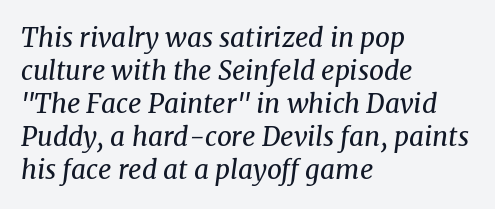
This sample is left-justified, so line endings fall wherever the words run out. Here the glyphs are tracked normally, forming tight word shapes. Nothing heavy about these letters — not bold at all. The space between consecutive lines is moderate. The gap between lines stays unmarked. The font's italic variant was chosen for this text.
